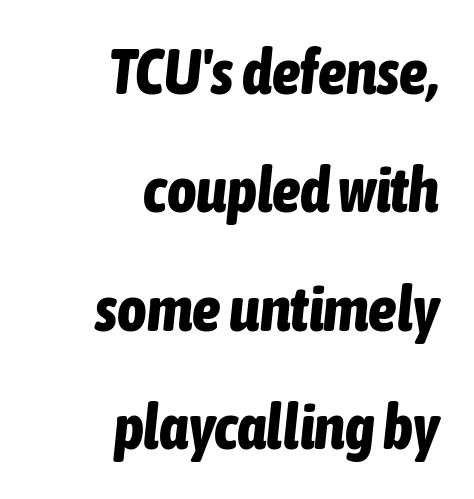
Where is the straight margin? On the right. The rendering uses natural spacing where letterforms have individual widths. These words are printed bold, with thick strokes throughout. The specimen omits any rule beneath the text block's lines. This rendering leaves character spacing at its baseline value. The typography opts for an oblique posture over an upright one.
